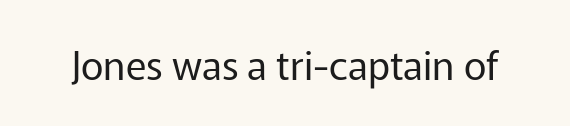
The image shows 39 px regular-weight sans-serif type, upright; set normal letter spacing, not underlined; low stroke contrast and a medium x-height.
